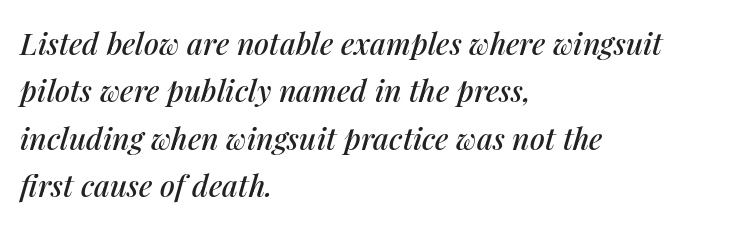
{"italic": "yes", "lean": "right", "slant_degrees": 14, "width": "normal", "stroke_contrast": "medium", "x_height": "medium", "monospaced": "no", "underline": "no", "align": "left", "line_spacing": "normal", "line_spacing_ratio": 1.58, "letter_spacing": "normal", "letter_spacing_em": 0.0, "glyph_px": 30}
